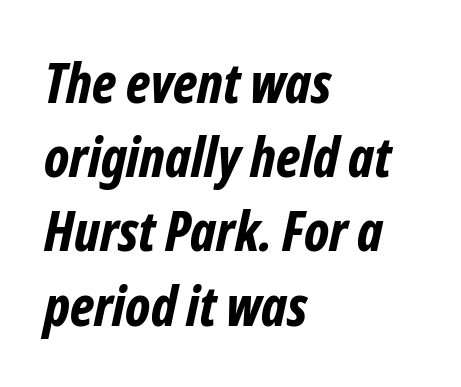
It's the slanting kind of type. In terms of letterspacing, this is plain default setting. One-word summary of the alignment: left. Beneath every word, the page is bare. Do the characters align in a grid? No, the font is proportional.
